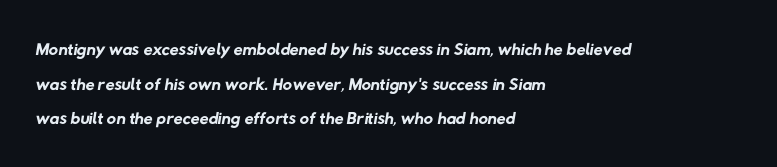
The passage shown stacks its lines at a standard gap. The lines in this sample share a left origin and differ only in where they stop. Words appear dense and cohesive because spacing is normal. Only glyphs here, with clear space below each row. Ink coverage per letter is moderate at most.
